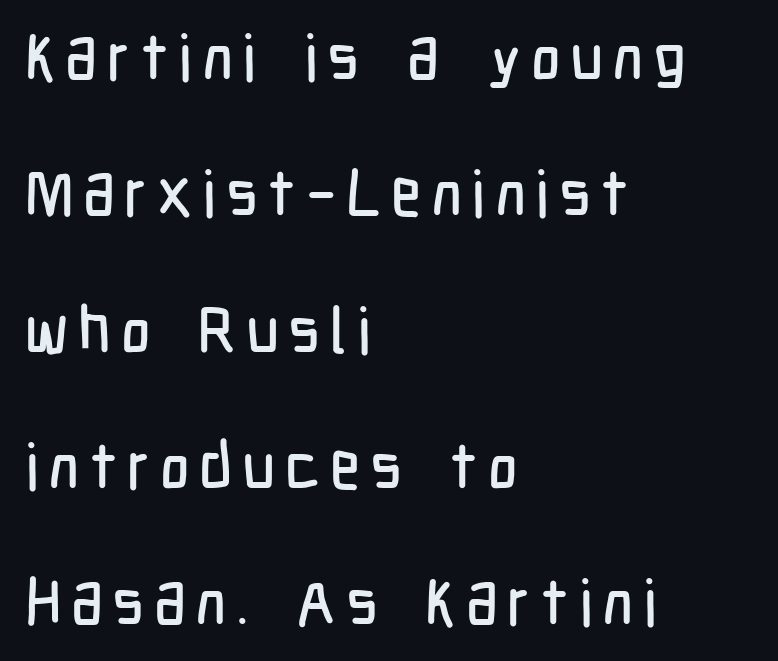
Q: Is the text italic (slanted)? A: No, it is upright.
Q: Is the typeface a serif or a sans-serif typeface? A: Sans-serif.
Q: Is the text underlined? A: No.
Q: How is the paragraph aligned? A: Left-aligned.
Q: Is the spacing between lines tight, normal or loose? A: Loose.
Q: Width (condensed, normal, or wide)? A: Condensed.
Q: Stroke contrast? A: Low.
Q: x-height? A: Medium.
Q: Monospaced? A: No.
